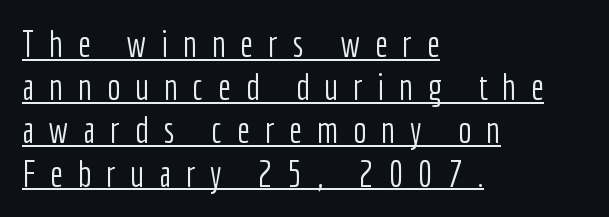
Q: Is the text bold? A: No.
Q: Is the text italic (slanted)? A: No, it is upright.
Q: Is the typeface a serif or a sans-serif typeface? A: Sans-serif.
Q: Is the text underlined? A: Yes.
Q: How is the paragraph aligned? A: Left-aligned.
Q: Is the spacing between letters normal or unusually wide? A: Unusually wide.
Q: Width (condensed, normal, or wide)? A: Condensed.
Q: Stroke contrast? A: Low.
Q: x-height? A: Medium.
Q: Monospaced? A: No.
